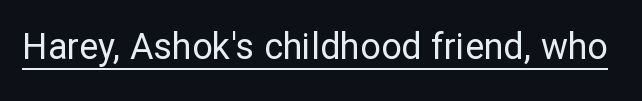
Looks like regular typesetting: each glyph gets only the width it needs. Unlike a traditional serif, this face leaves its strokes unadorned. Rendered with straight, roman letterforms. Underlining? Definitely there.
